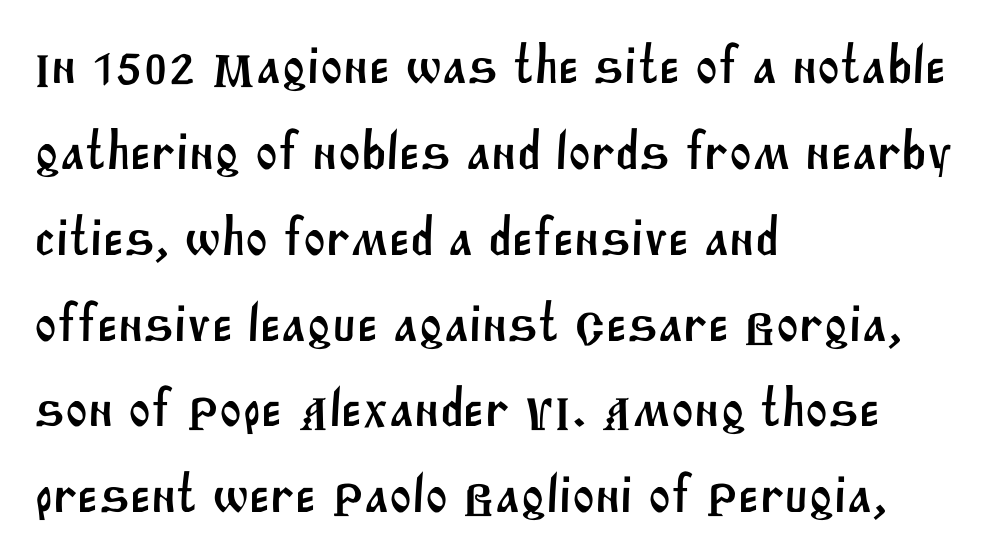
Character widths vary here, with narrow letters taking less room than wide ones. Each line starts at the same left margin while the right side varies. Unlike a traditional serif, this face leaves its strokes unadorned. The rendering uses a moderate line-height, typical for paragraphs. Letters rest on an invisible, unmarked baseline.
